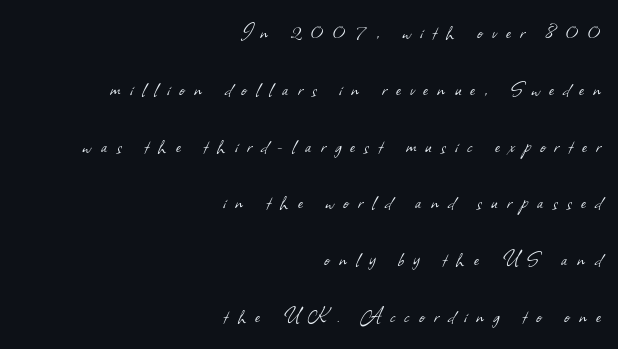
{"bold": "no", "underline": "no", "align": "right", "line_spacing": "loose", "line_spacing_ratio": 2.47, "letter_spacing": "wide", "letter_spacing_em": 0.41, "glyph_px": 23}
